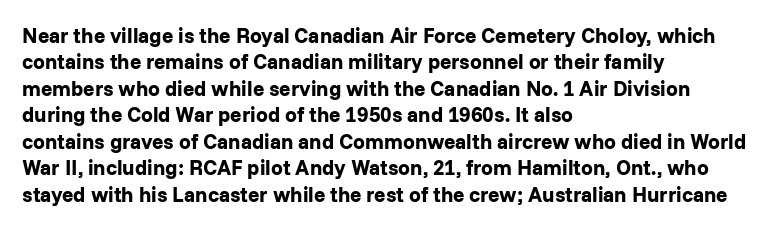
What weight is shown? A full bold with thick strokes. The lettering holds an erect, upright posture throughout. Plain, unruled lines of type. The rendering keeps characters at their native spacing. Leading: standard.
